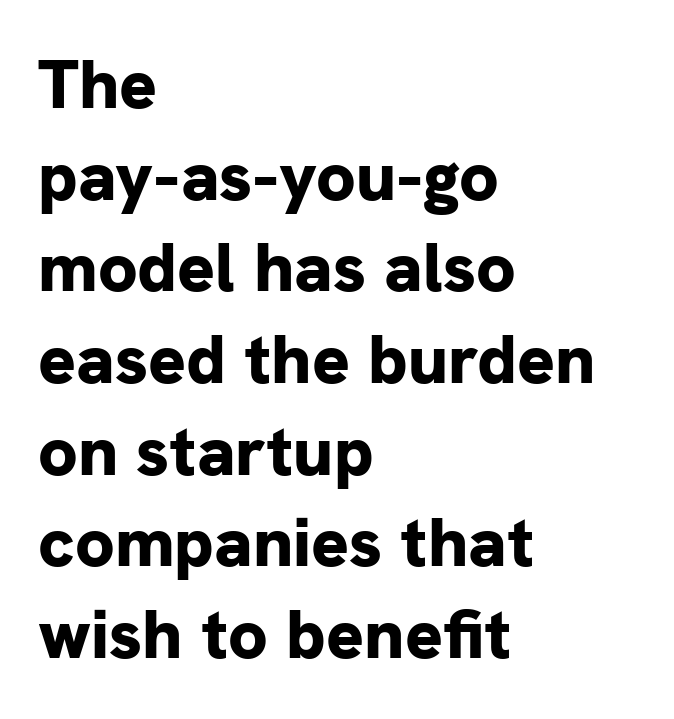
{"serif": "no", "italic": "no", "bold": "yes", "weight": "bold", "width": "normal", "stroke_contrast": "low", "x_height": "medium", "monospaced": "no", "underline": "no", "align": "left", "line_spacing": "normal", "line_spacing_ratio": 1.31, "letter_spacing": "normal", "letter_spacing_em": 0.0, "glyph_px": 70}
